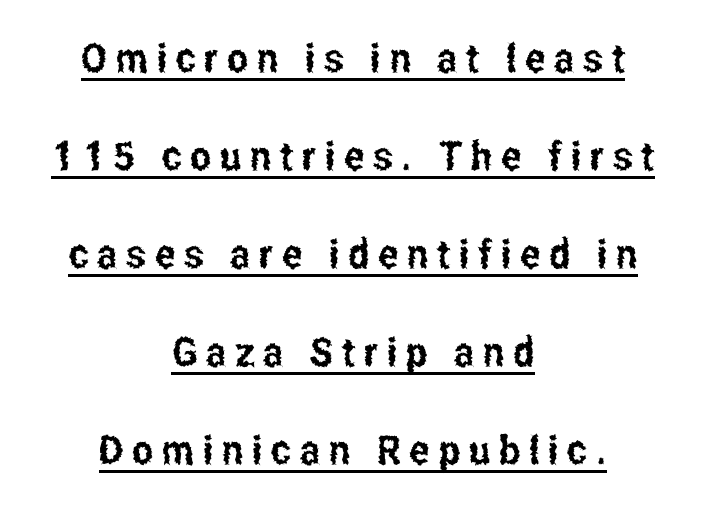
{"serif": "no", "italic": "no", "width": "condensed", "stroke_contrast": "low", "x_height": "medium", "monospaced": "no", "underline": "yes", "align": "center", "line_spacing": "loose", "line_spacing_ratio": 2.45, "letter_spacing": "wide", "letter_spacing_em": 0.22, "glyph_px": 40}
